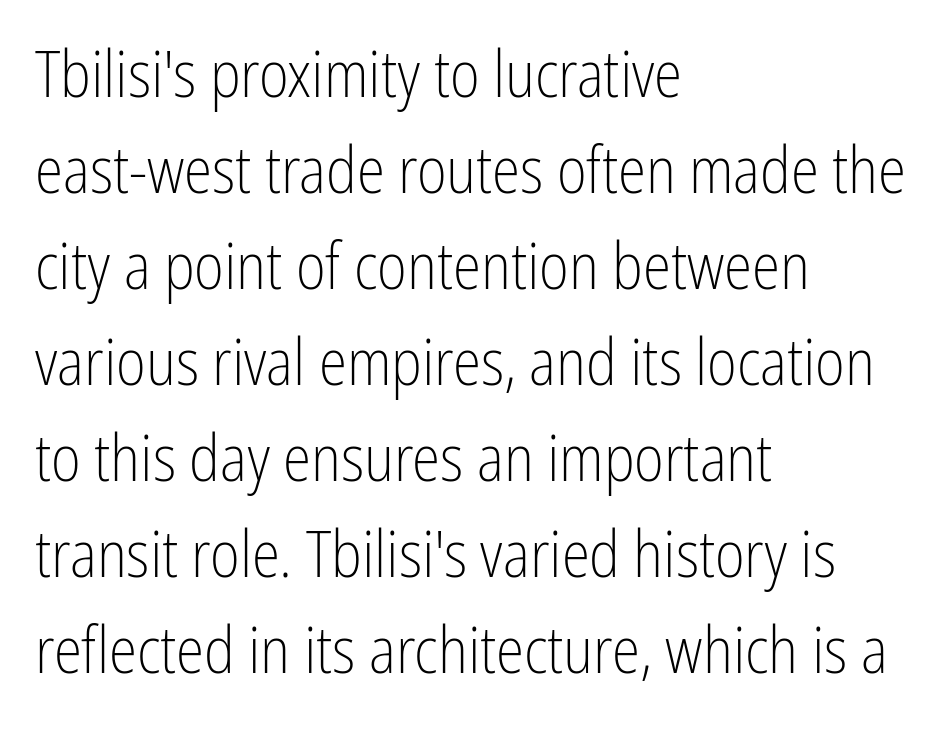
The image shows 64 px light, condensed sans-serif type, upright; set left-aligned, normal line spacing (1.5x), normal letter spacing, not underlined; low stroke contrast and a medium x-height.
